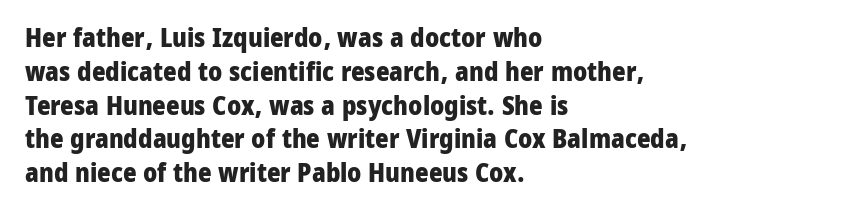
The image shows 26 px bold type, upright; set left-aligned, normal line spacing (1.3x), normal letter spacing, not underlined.
